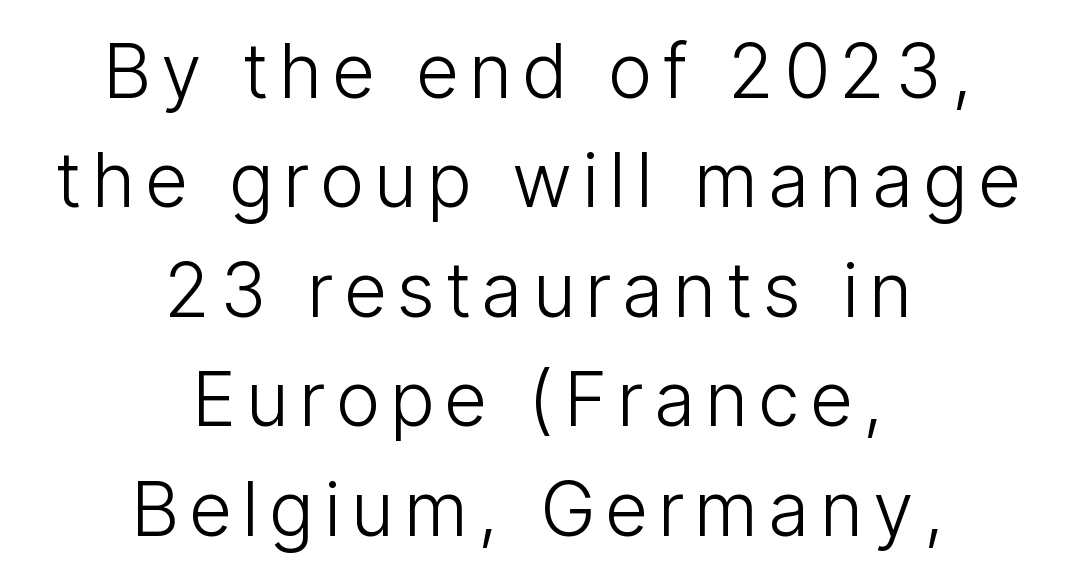
The image shows 75 px light, condensed sans-serif type, upright; set centered, normal line spacing (1.46x), not underlined; low stroke contrast and a medium x-height.
